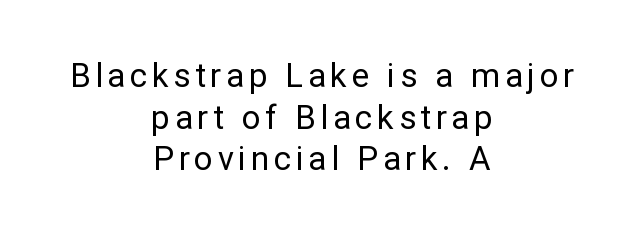
Font category for this specimen: sans-serif. In terms of posture, this sample is upright. The passage shown is not underscored anywhere. What's the leading like? Ordinary, nothing unusual. The rendering uses natural spacing where letterforms have individual widths.
